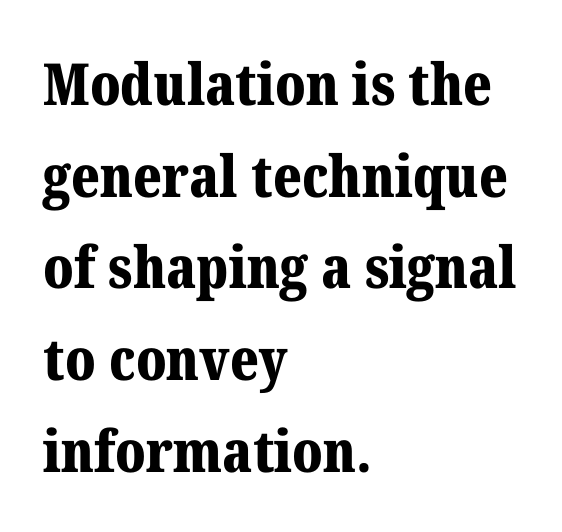
Yep, those are serifs on the letters. The typography opts for an upright posture over an oblique one. A typesetter would call this zero additional tracking. Weight: bold.
